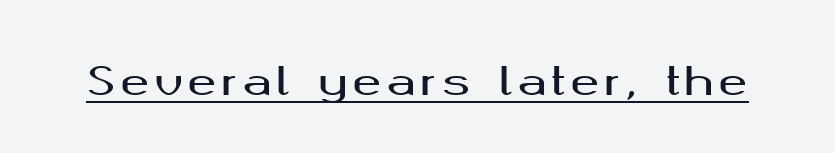
The image shows 39 px wide sans-serif type, upright; set underlined; medium stroke contrast and a medium x-height.
